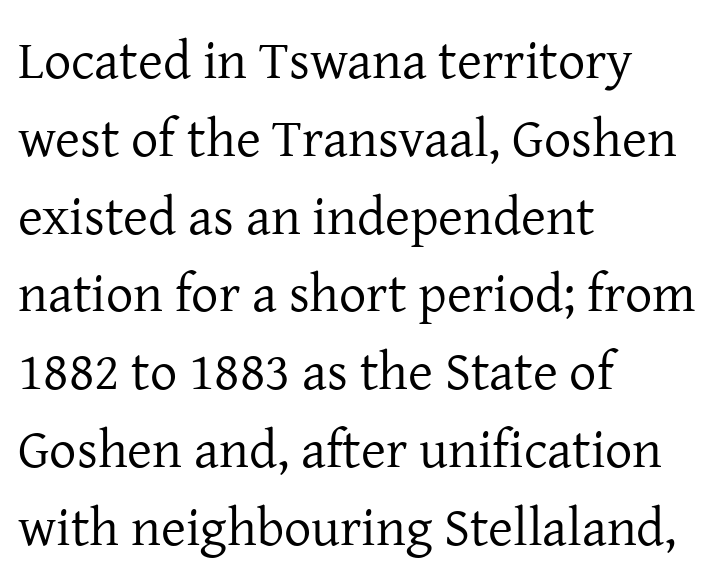
{"serif": "yes", "italic": "no", "bold": "no", "weight": "regular", "width": "normal", "stroke_contrast": "low", "x_height": "medium", "monospaced": "no", "underline": "no", "align": "left", "line_spacing": "normal", "line_spacing_ratio": 1.44, "letter_spacing": "normal", "letter_spacing_em": 0.0, "glyph_px": 54}
